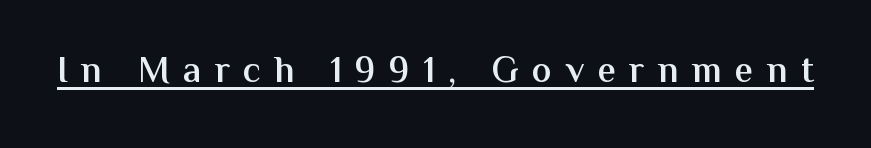
{"serif": "no", "italic": "no", "bold": "semi", "weight": "semibold", "width": "normal", "stroke_contrast": "medium", "x_height": "medium", "monospaced": "no", "underline": "yes", "letter_spacing": "wide", "letter_spacing_em": 0.36, "glyph_px": 37}
